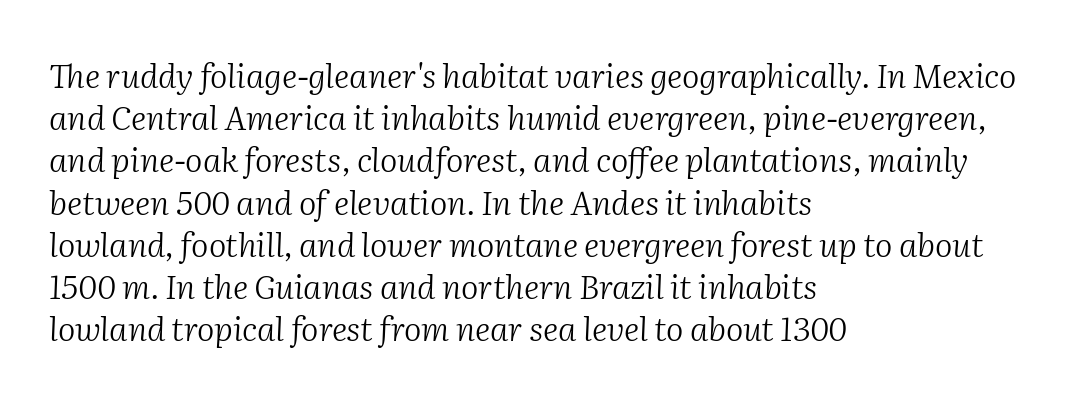
The image shows 33 px light serif type, italic (leaning right); set left-aligned, normal line spacing (1.28x), normal letter spacing, not underlined; medium stroke contrast and a medium x-height.
